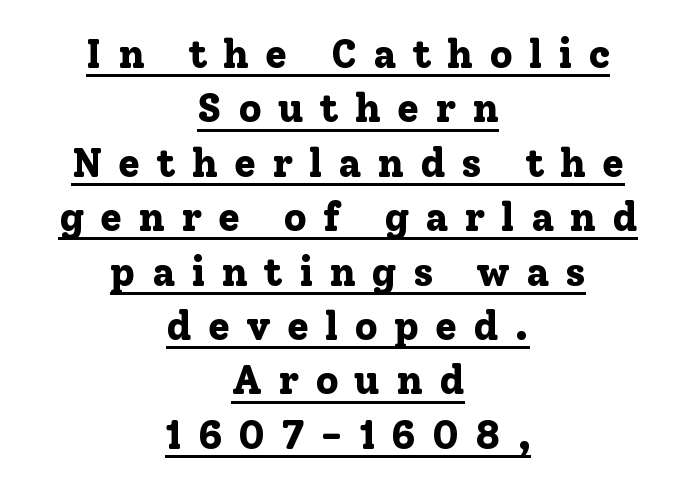
{"serif": "yes", "italic": "no", "bold": "yes", "weight": "bold", "width": "normal", "stroke_contrast": "low", "x_height": "medium", "monospaced": "no", "underline": "yes", "align": "center", "line_spacing": "normal", "line_spacing_ratio": 1.36, "letter_spacing": "wide", "letter_spacing_em": 0.4, "glyph_px": 40}
